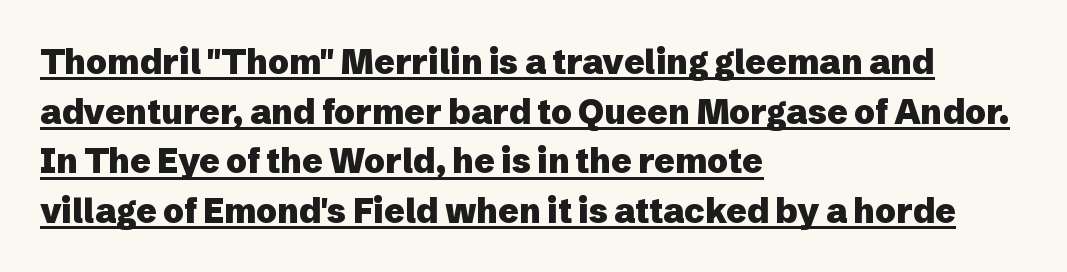
A typographer would call this underscored text. Glyph-to-glyph distance matches everyday printed text. You can tell from the bare stems that sans-serif type was used. Pretty heavy lettering here — definitely bold. Notice how the passage keeps a crisp vertical edge on the left only. The axis of the letterforms is exactly vertical.
